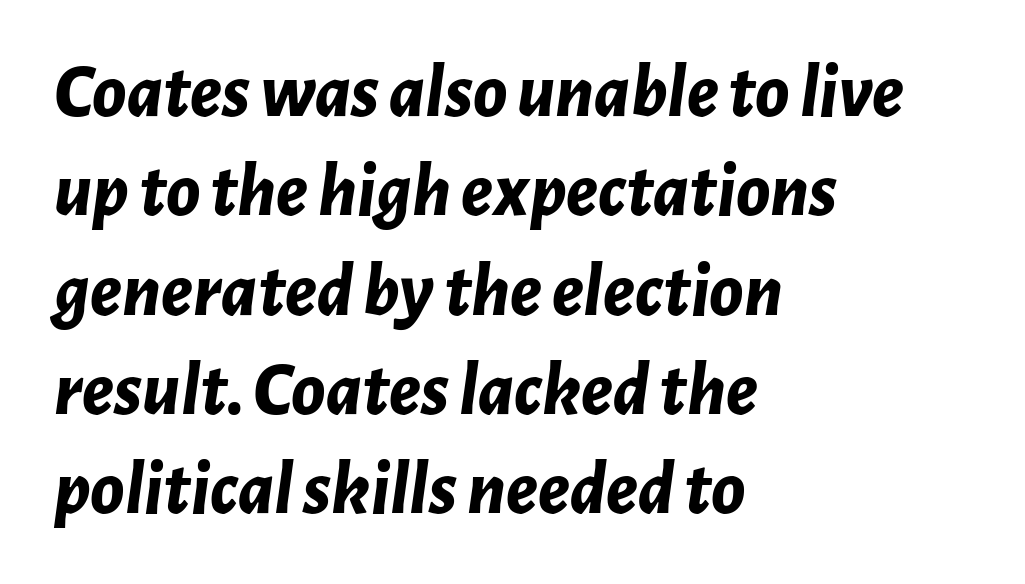
Q: Is the text bold? A: Yes.
Q: Is the text italic (slanted)? A: Yes, it leans right by about 7 degrees.
Q: Is the text underlined? A: No.
Q: How is the paragraph aligned? A: Left-aligned.
Q: Is the spacing between letters normal or unusually wide? A: Normal.
Q: Is the spacing between lines tight, normal or loose? A: Normal.
Q: Width (condensed, normal, or wide)? A: Normal.
Q: Stroke contrast? A: Low.
Q: x-height? A: Medium.
Q: Monospaced? A: No.
